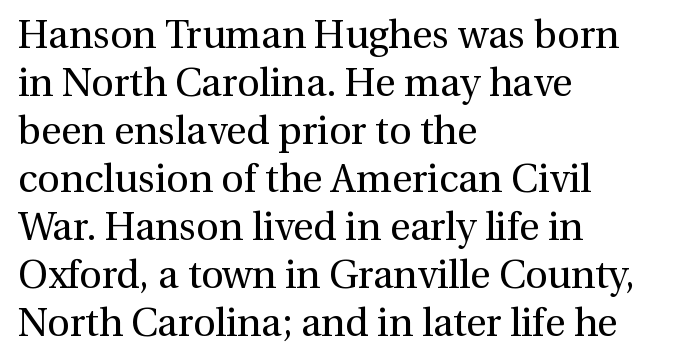
Q: Is the text bold? A: No.
Q: Is the text italic (slanted)? A: No, it is upright.
Q: Is the typeface a serif or a sans-serif typeface? A: Serif.
Q: Is the text underlined? A: No.
Q: How is the paragraph aligned? A: Left-aligned.
Q: Is the spacing between letters normal or unusually wide? A: Normal.
Q: Width (condensed, normal, or wide)? A: Normal.
Q: Stroke contrast? A: Medium.
Q: x-height? A: Medium.
Q: Monospaced? A: No.
